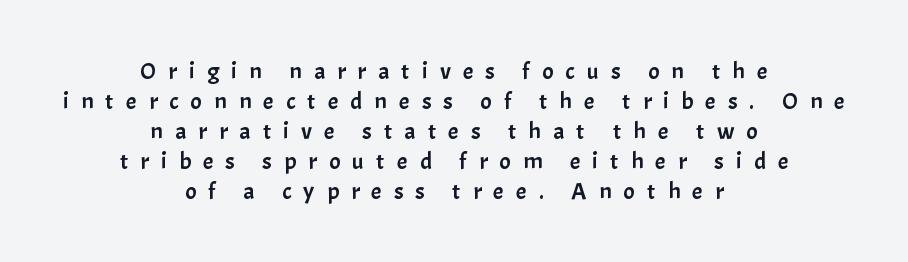
{"italic": "no", "underline": "no", "align": "center", "line_spacing": "normal", "line_spacing_ratio": 1.25, "letter_spacing": "wide", "letter_spacing_em": 0.5, "glyph_px": 24}
